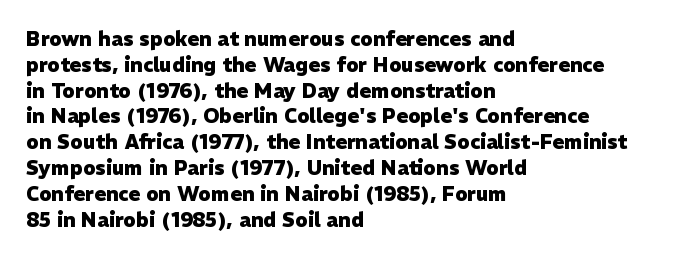
The image shows 20 px bold type, upright; set left-aligned, normal line spacing (1.29x), normal letter spacing, not underlined.
